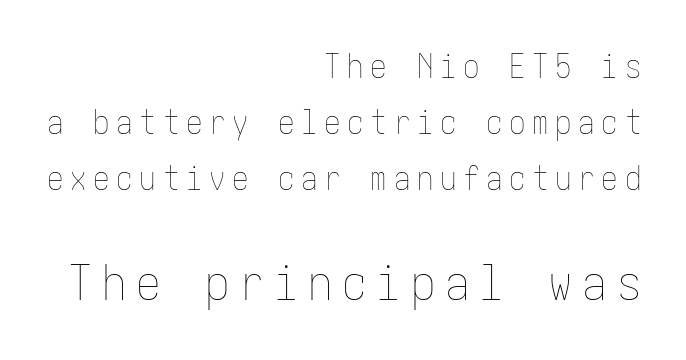
The image shows 49 px thin, condensed type, upright; set right-aligned, normal line spacing (1.7x), unusually wide letter spacing (+0.2 em), not underlined; the second (bottom) block is 1.48x larger; low stroke contrast and a medium x-height.
